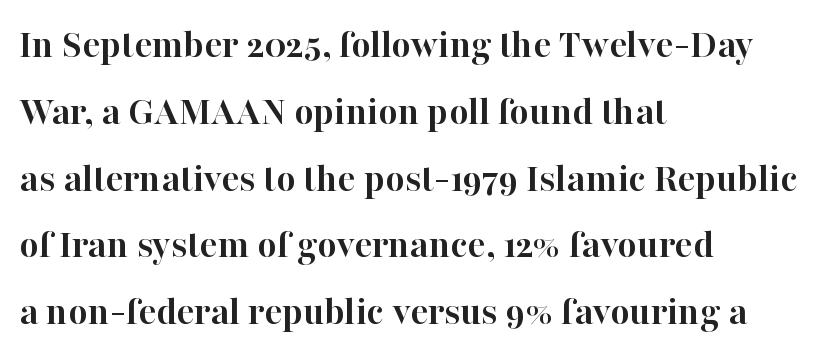
{"serif": "yes", "italic": "no", "bold": "yes", "weight": "semibold", "width": "normal", "stroke_contrast": "high", "x_height": "medium", "monospaced": "no", "underline": "no", "align": "left", "line_spacing": "normal", "line_spacing_ratio": 1.59, "letter_spacing": "normal", "letter_spacing_em": 0.0, "glyph_px": 42}
